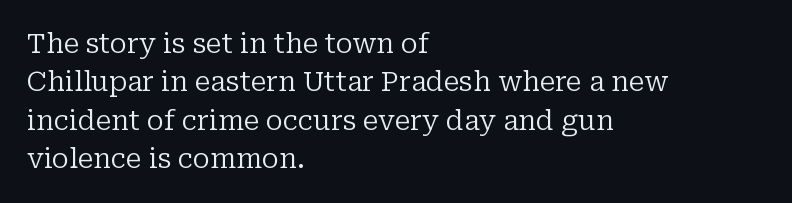
{"italic": "no", "bold": "no", "underline": "no", "align": "left", "line_spacing": "normal", "line_spacing_ratio": 1.42, "letter_spacing": "normal", "letter_spacing_em": 0.0, "glyph_px": 27}
